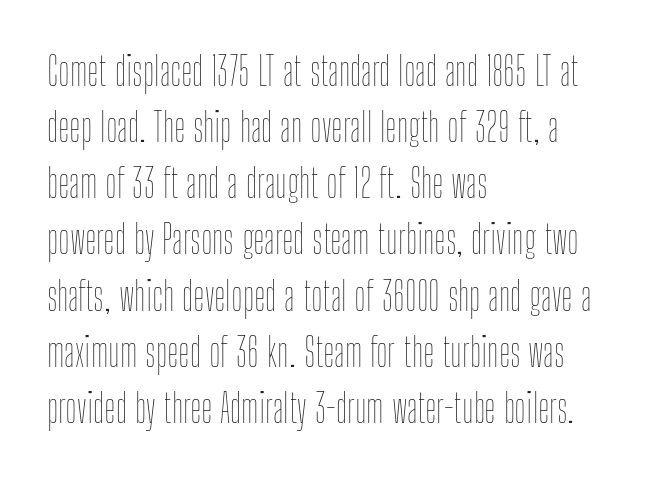
{"italic": "no", "bold": "no", "weight": "thin", "width": "condensed", "stroke_contrast": "low", "x_height": "medium", "monospaced": "no", "underline": "no", "align": "left", "line_spacing": "normal", "line_spacing_ratio": 1.44, "letter_spacing": "normal", "letter_spacing_em": 0.0, "glyph_px": 39}
